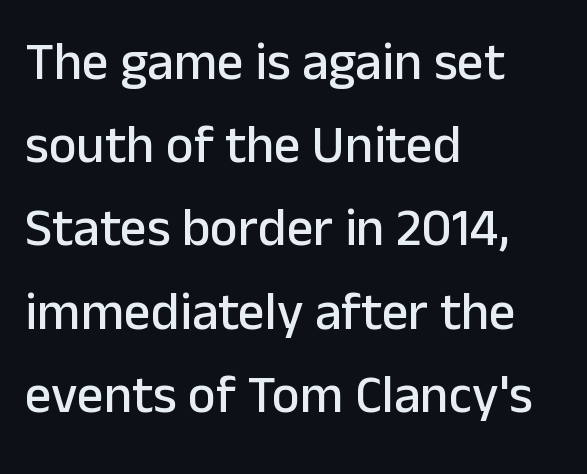
{"serif": "no", "italic": "no", "width": "normal", "stroke_contrast": "low", "x_height": "medium", "monospaced": "no", "underline": "no", "align": "left", "line_spacing": "normal", "line_spacing_ratio": 1.57, "letter_spacing": "normal", "letter_spacing_em": 0.0, "glyph_px": 53}
